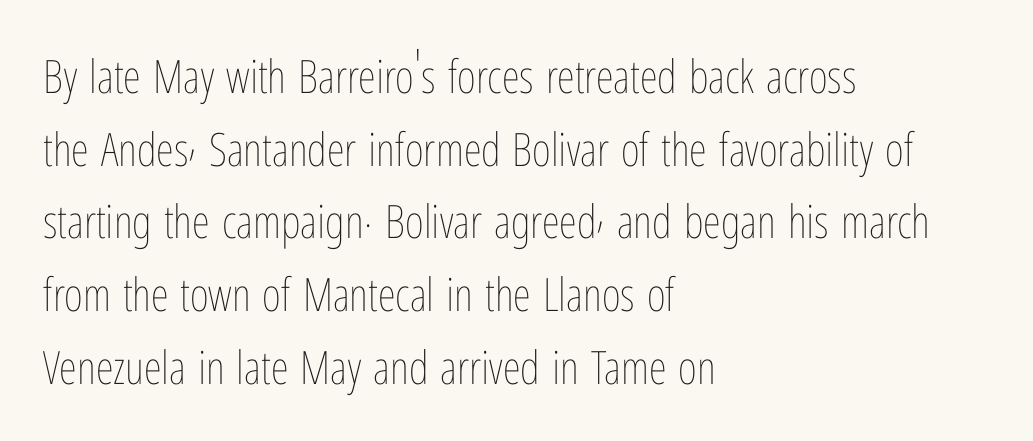
{"italic": "no", "bold": "no", "weight": "thin", "width": "condensed", "stroke_contrast": "low", "x_height": "medium", "monospaced": "no", "underline": "no", "align": "left", "line_spacing": "normal", "line_spacing_ratio": 1.58, "letter_spacing": "normal", "letter_spacing_em": 0.0, "glyph_px": 46}
